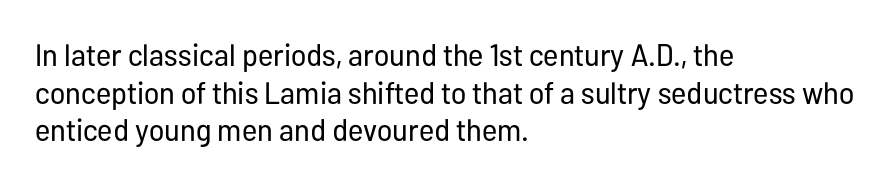
{"serif": "no", "italic": "no", "bold": "no", "weight": "regular", "width": "condensed", "stroke_contrast": "low", "x_height": "medium", "monospaced": "no", "underline": "no", "align": "left", "line_spacing_ratio": 1.21, "letter_spacing": "normal", "letter_spacing_em": 0.0, "glyph_px": 31}
